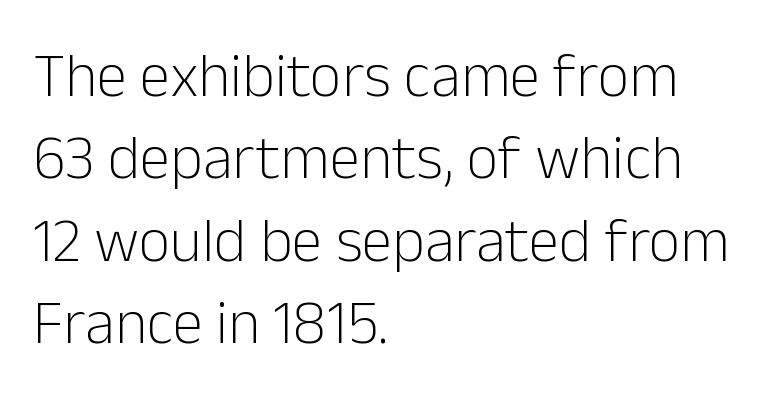
{"serif": "no", "italic": "no", "bold": "no", "weight": "light", "width": "normal", "stroke_contrast": "low", "x_height": "medium", "monospaced": "no", "underline": "no", "align": "left", "line_spacing": "normal", "line_spacing_ratio": 1.33, "letter_spacing": "normal", "letter_spacing_em": 0.0, "glyph_px": 62}
